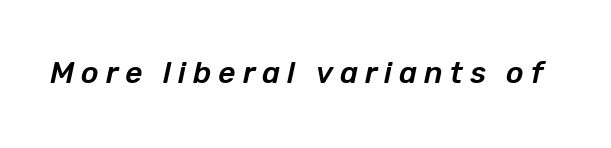
Q: Is the text italic (slanted)? A: Yes, it leans right by about 12 degrees.
Q: Is the text underlined? A: No.
Q: Is the spacing between letters normal or unusually wide? A: Unusually wide.
Q: Width (condensed, normal, or wide)? A: Normal.
Q: Stroke contrast? A: Low.
Q: x-height? A: Medium.
Q: Monospaced? A: No.
